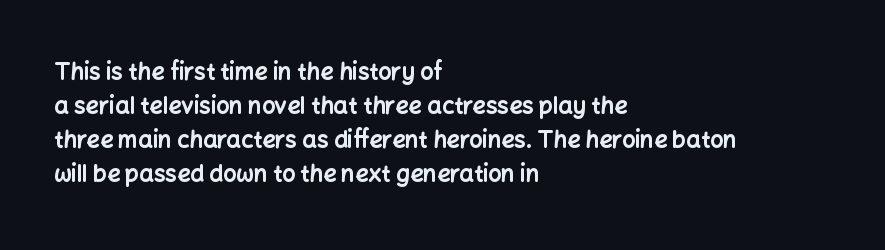
The image shows 23 px bold type, upright; set left-aligned, normal line spacing (1.48x), normal letter spacing, not underlined.
